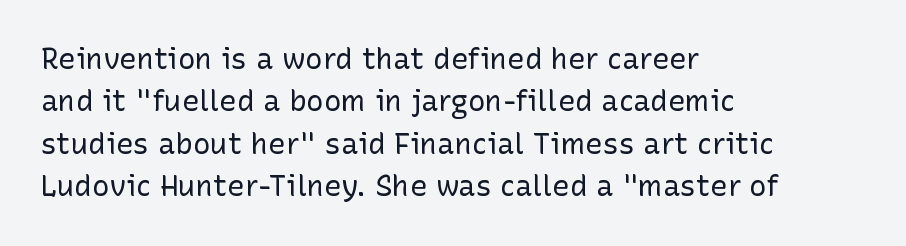
Quick note: not italic, upright. Nobody touched the tracking dial on this one. Teacher's note: observe the even left margin — that is flush-left alignment. No heavy texture on the line: the type isn't bold. Serifs: no, the terminals of the letterforms are clean. Each letter keeps its own natural width here, so spacing adapts to shape.
